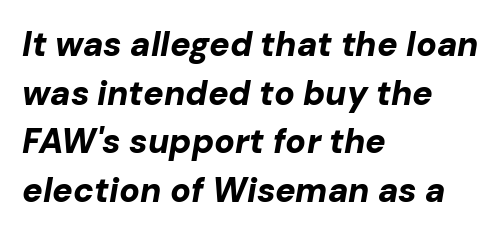
Rows of type keep a routine distance in the vertical direction. Honestly, the letter spacing is just normal — you wouldn't notice it. Heft: maximum for text — a bold. Letters rest on an invisible, unmarked baseline. Compared with ordinary roman type, these characters are visibly tilted. Leftover space on each line is placed entirely after the last word.
